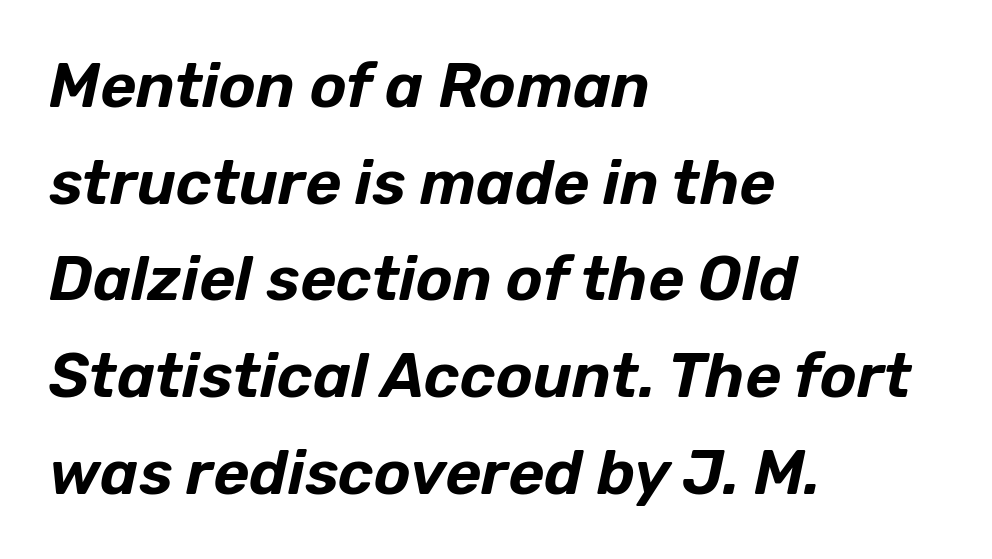
Q: Is the text italic (slanted)? A: Yes, it leans right by about 12 degrees.
Q: Is the text underlined? A: No.
Q: How is the paragraph aligned? A: Left-aligned.
Q: Is the spacing between letters normal or unusually wide? A: Normal.
Q: Is the spacing between lines tight, normal or loose? A: Normal.
Q: Width (condensed, normal, or wide)? A: Normal.
Q: Stroke contrast? A: Low.
Q: x-height? A: Medium.
Q: Monospaced? A: No.
